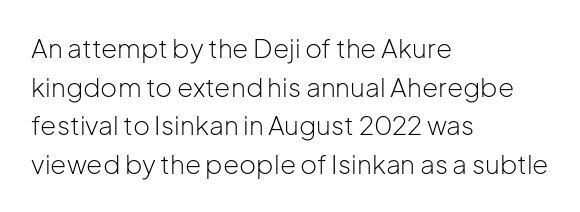
{"italic": "no", "bold": "no", "underline": "no", "align": "left", "line_spacing": "normal", "line_spacing_ratio": 1.49, "letter_spacing": "normal", "letter_spacing_em": 0.0, "glyph_px": 26}
